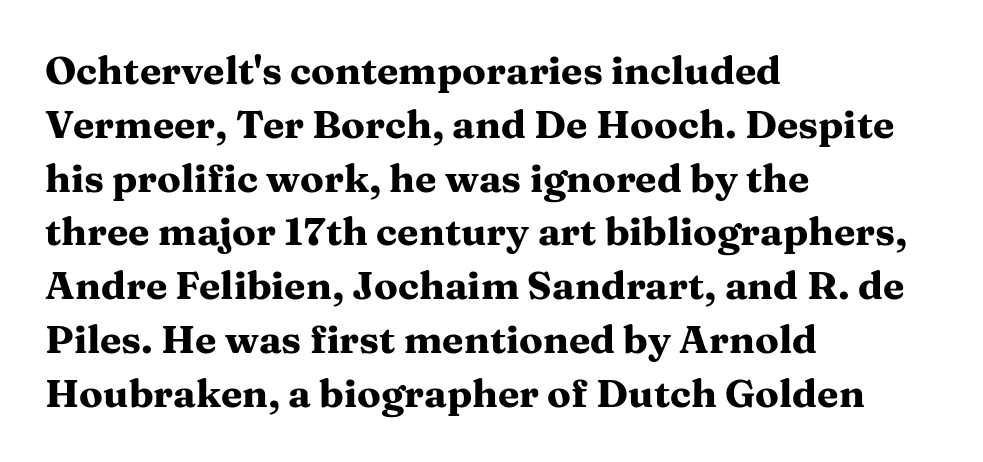
Notice how the passage keeps a crisp vertical edge on the left only. Horizontal bands of white between lines are of average thickness. Every stem runs plumb, perpendicular to the baseline. The face used here is proportionally spaced, like ordinary book or web type. Strokes here are thick enough to call this a true bold. Has an underline been added? It has not.
